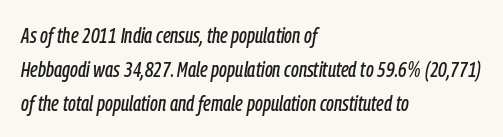
Q: Is the text italic (slanted)? A: Yes, it leans right by about 9 degrees.
Q: Is the text underlined? A: No.
Q: How is the paragraph aligned? A: Left-aligned.
Q: Is the spacing between letters normal or unusually wide? A: Normal.
Q: Is the spacing between lines tight, normal or loose? A: Normal.
